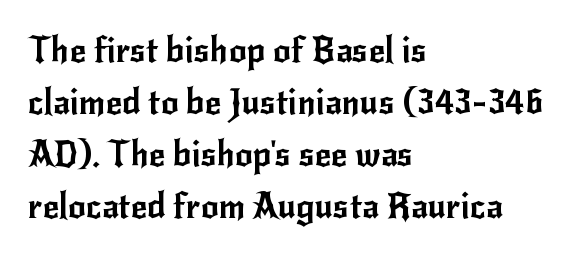
Note the varied advance widths — an 'i' is clearly narrower than an 'm'. The designer left line spacing at the default. The rendering shows plain stroke endings on the letterforms — a sans-serif design. Teacher's note: observe the even left margin — that is flush-left alignment.
